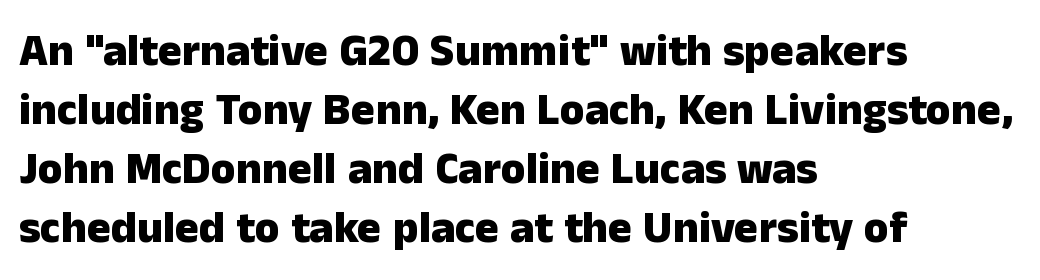
Horizontal alignment here is leftward, the default for most running prose. The passage shown is emphatically bold. This is sans-serif lettering, the kind often seen on screens and signage. Is this a fixed-width face? No — the glyphs have proportional, varying widths. How are the letters spaced? Ordinarily, with no added tracking.
